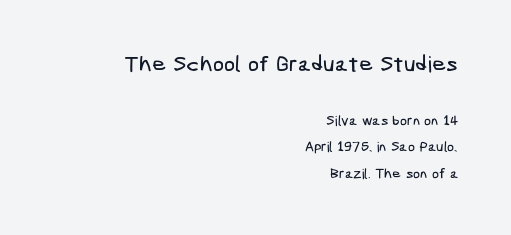
The image shows 22 px text type; set right-aligned, loose line spacing (1.91x), normal letter spacing, not underlined; the first (top) block is 1.57x larger.
